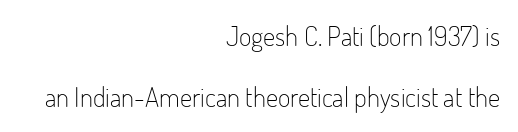
Q: Is the text bold? A: No.
Q: Is the text italic (slanted)? A: No, it is upright.
Q: Is the text underlined? A: No.
Q: How is the paragraph aligned? A: Right-aligned.
Q: Is the spacing between letters normal or unusually wide? A: Normal.
Q: Is the spacing between lines tight, normal or loose? A: Loose.
